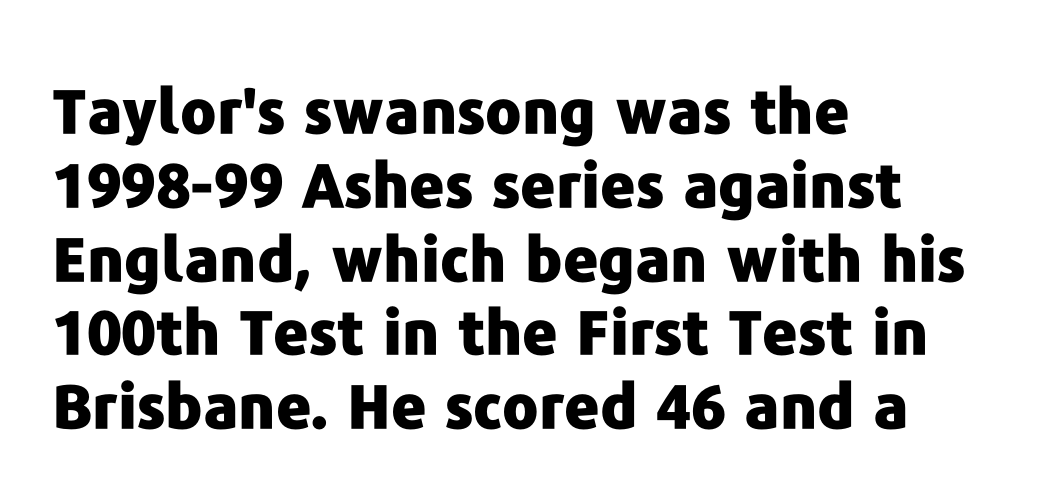
A typesetter would call this zero additional tracking. The space beneath each line is pristine and unruled. The paragraph shown leans on its left margin. Typographically, this falls in the sans-serif category. Set as a true bold cut, around the 700 mark.
